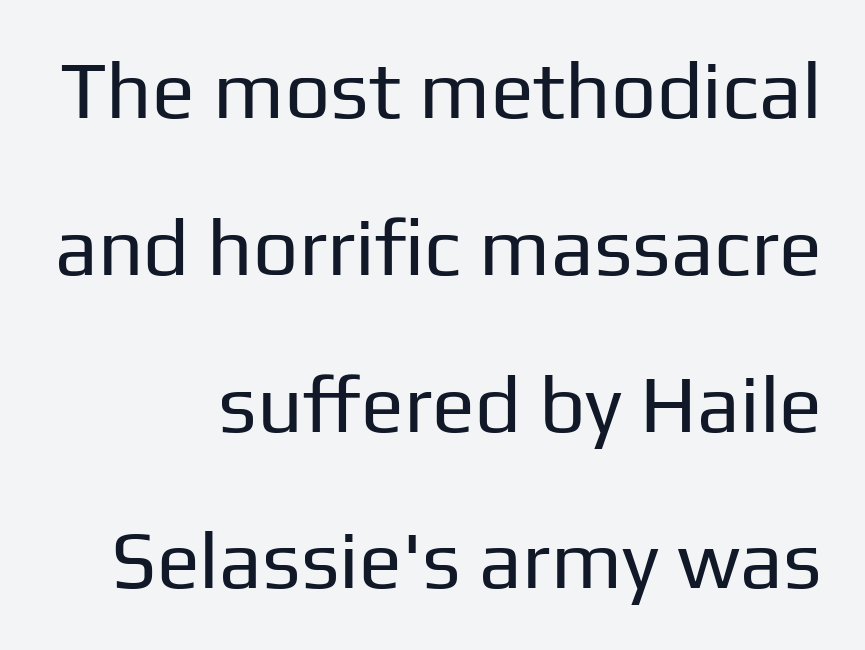
Horizontal bands of white between lines are thick stripes. The foot of each line stays bare and open. A sans-serif font was chosen for this passage. Is the letter spacing exaggerated? No — it looks like the ordinary default. Think standard paragraph weight, or any step lighter than that.
